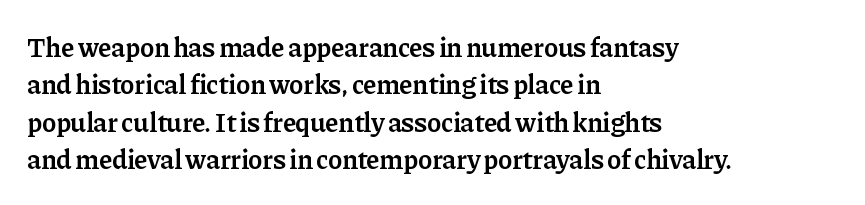
Rendered with straight, roman letterforms. This is moderately heavy type, rendered in semibold. Unmarked baselines from the first word to the last. If you measured baseline to baseline, you'd find a middling distance. Each word holds together tightly as a unit, with standard inter-letter gaps. Teacher's note: observe the even left margin — that is flush-left alignment.
